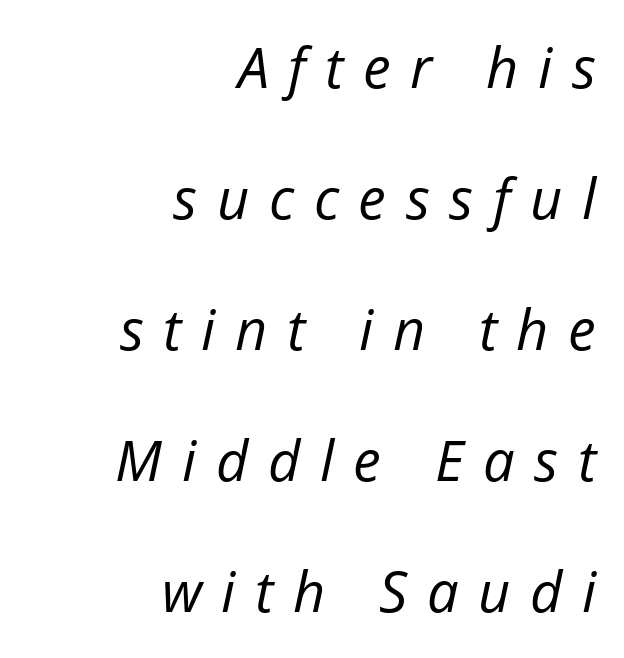
The image shows 56 px regular-weight type, italic (leaning right); set right-aligned, loose line spacing (2.34x), unusually wide letter spacing (+0.35 em), not underlined; low stroke contrast and a medium x-height.
